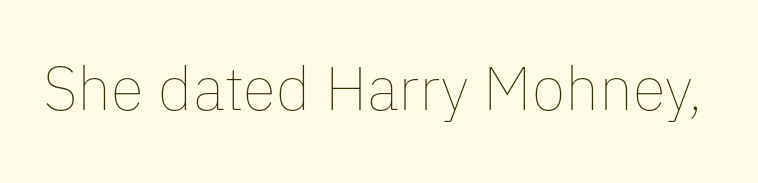
Q: Is the text bold? A: No.
Q: Is the text italic (slanted)? A: No, it is upright.
Q: Is the text underlined? A: No.
Q: Is the spacing between letters normal or unusually wide? A: Normal.
Q: Width (condensed, normal, or wide)? A: Normal.
Q: Stroke contrast? A: Low.
Q: x-height? A: Medium.
Q: Monospaced? A: No.
